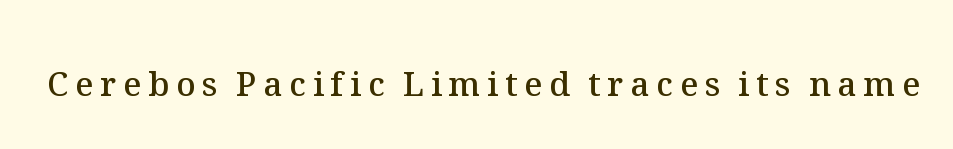
The image shows 33 px semibold type, upright; set unusually wide letter spacing (+0.21 em), not underlined; medium stroke contrast and a medium x-height.
